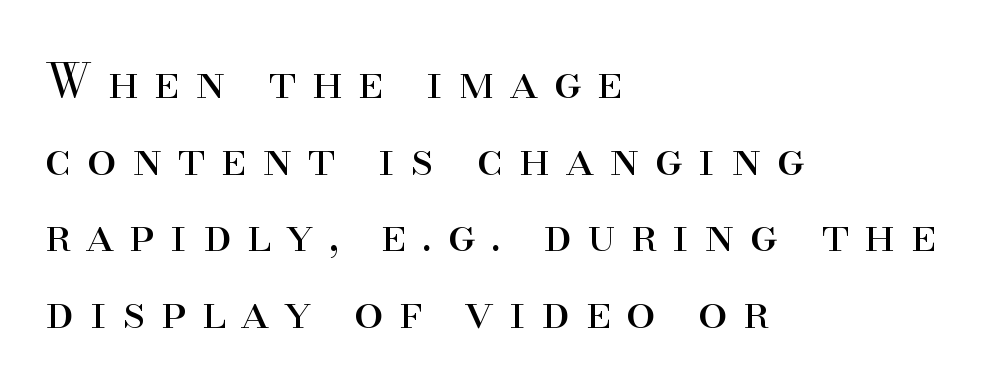
Layout note: lines flush left. The typography opts for an upright posture over an oblique one. How are the letters spaced? Widely, with obvious added tracking. Normally led — the rows are evenly, conventionally spaced. Beneath every word, the page is bare. Serifs: yes, visible at the terminals of the letterforms.
